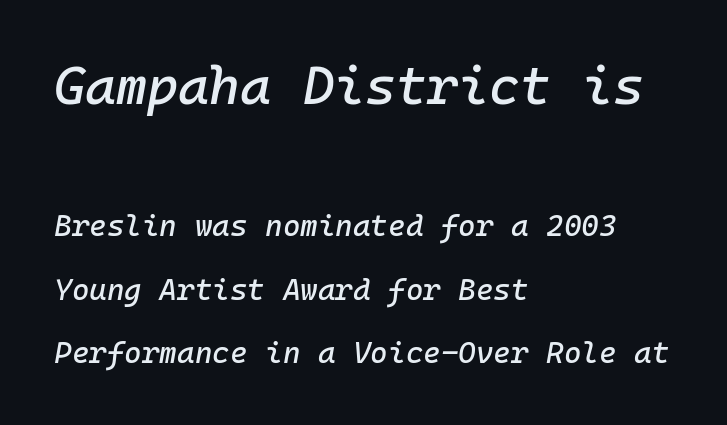
Q: Is the text italic (slanted)? A: Yes, it leans right by about 10 degrees.
Q: Is the text underlined? A: No.
Q: How is the paragraph aligned? A: Left-aligned.
Q: Is the spacing between letters normal or unusually wide? A: Normal.
Q: Is the spacing between lines tight, normal or loose? A: Loose.
Q: Which block of text is set in a larger size, the first (top) or the second (bottom)? A: The first (top) one.
Q: Width (condensed, normal, or wide)? A: Normal.
Q: Stroke contrast? A: Low.
Q: x-height? A: Medium.
Q: Monospaced? A: Yes.
